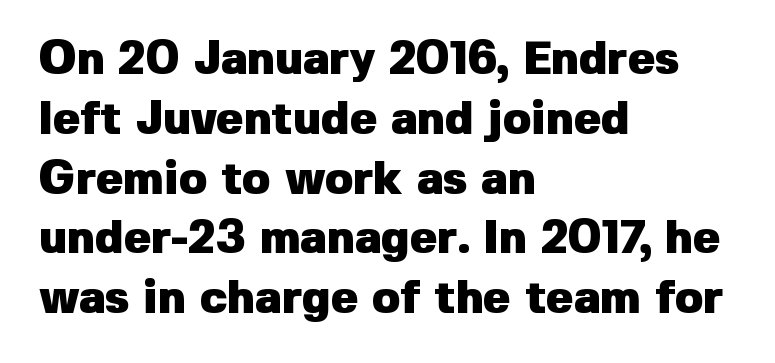
{"serif": "no", "italic": "no", "bold": "yes", "weight": "heavy", "width": "normal", "stroke_contrast": "low", "x_height": "medium", "monospaced": "no", "underline": "no", "align": "left", "line_spacing": "normal", "line_spacing_ratio": 1.3, "letter_spacing": "normal", "letter_spacing_em": 0.0, "glyph_px": 46}
